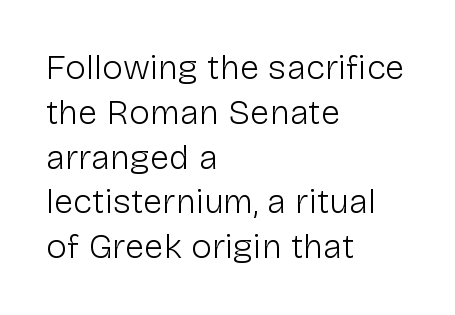
{"serif": "no", "italic": "no", "bold": "no", "weight": "light", "width": "normal", "stroke_contrast": "low", "x_height": "medium", "monospaced": "no", "underline": "no", "align": "left", "line_spacing": "normal", "line_spacing_ratio": 1.28, "letter_spacing": "normal", "letter_spacing_em": 0.0, "glyph_px": 35}
